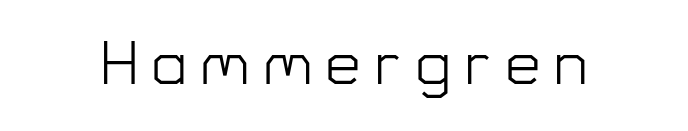
The image shows 61 px light sans-serif type, upright; set unusually wide letter spacing (+0.24 em), not underlined; low stroke contrast and a medium x-height.
